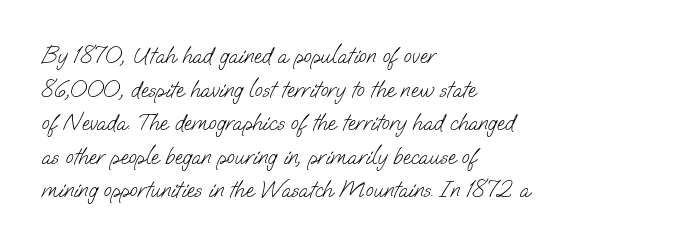
{"bold": "no", "underline": "no", "align": "left", "line_spacing": "normal", "line_spacing_ratio": 1.46, "letter_spacing": "normal", "letter_spacing_em": 0.0, "glyph_px": 23}
